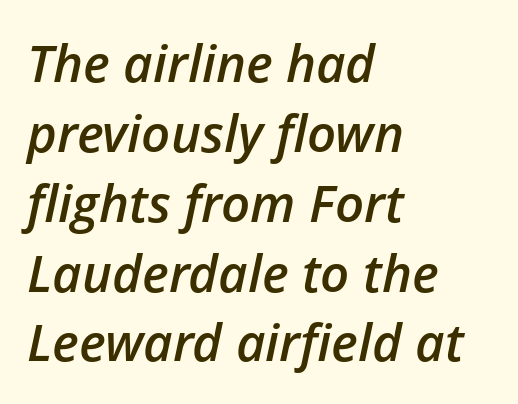
The image shows 51 px semibold type, italic (leaning right); set left-aligned, normal line spacing (1.37x), normal letter spacing, not underlined; low stroke contrast and a medium x-height.
